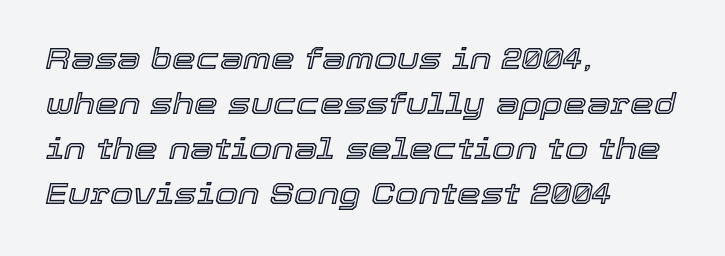
The image shows 30 px text type, italic (leaning right); set left-aligned, normal line spacing (1.5x), normal letter spacing, not underlined; a medium x-height.
